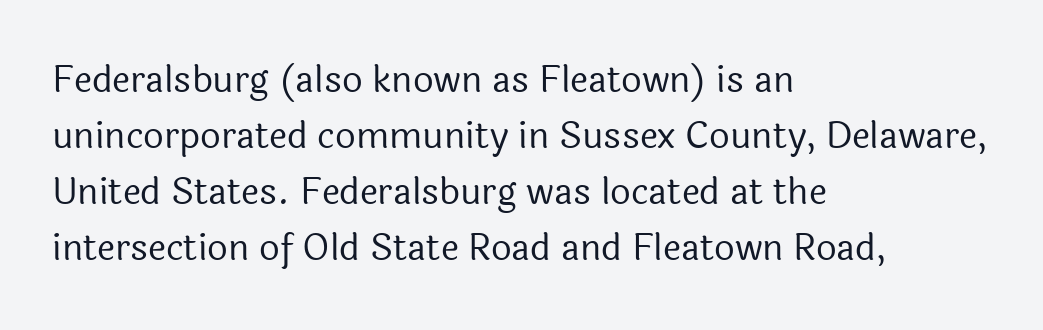
The image shows 36 px regular-weight sans-serif type, upright; set left-aligned, normal line spacing (1.56x), normal letter spacing, not underlined; a medium x-height.
